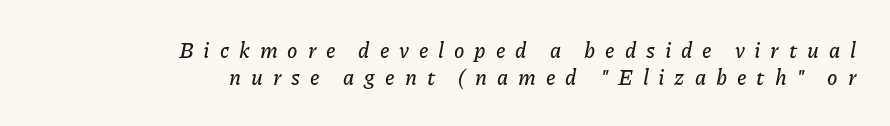
The setting favours the right margin, as signatures and pull-quotes sometimes do. Whoever set this chose a conventional vertical rhythm. It's the slanting kind of type. Only glyphs here, with clear space below each row. This rendering widens character spacing well past its baseline value.
